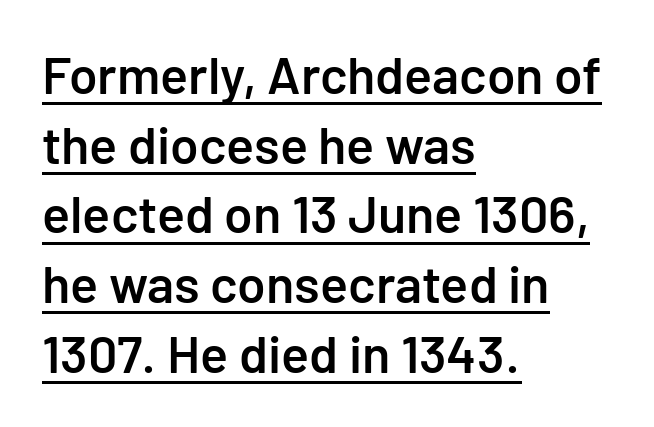
Q: Is the text bold? A: Semi-bold.
Q: Is the text italic (slanted)? A: No, it is upright.
Q: Is the typeface a serif or a sans-serif typeface? A: Sans-serif.
Q: Is the text underlined? A: Yes.
Q: How is the paragraph aligned? A: Left-aligned.
Q: Is the spacing between letters normal or unusually wide? A: Normal.
Q: Is the spacing between lines tight, normal or loose? A: Normal.
Q: Width (condensed, normal, or wide)? A: Normal.
Q: Stroke contrast? A: Low.
Q: x-height? A: Medium.
Q: Monospaced? A: No.
